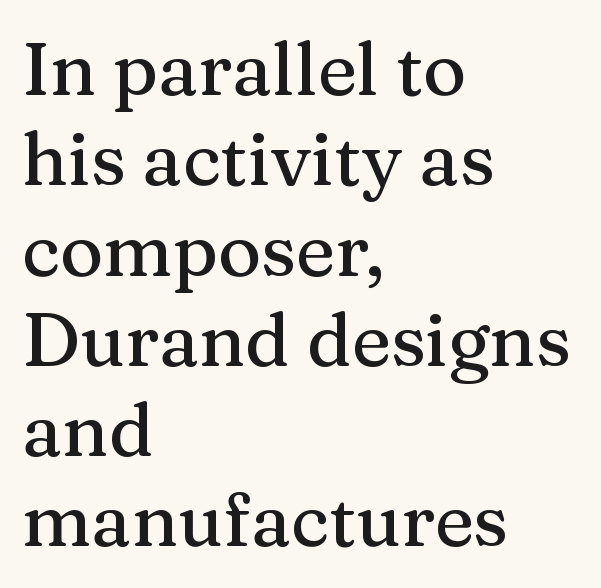
{"serif": "yes", "italic": "no", "width": "normal", "stroke_contrast": "medium", "x_height": "medium", "monospaced": "no", "underline": "no", "align": "left", "line_spacing_ratio": 1.22, "letter_spacing": "normal", "letter_spacing_em": 0.0, "glyph_px": 74}
